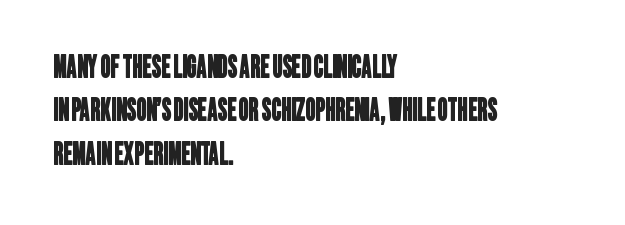
The image shows 31 px condensed sans-serif type; set left-aligned, normal line spacing (1.4x), normal letter spacing, not underlined; low stroke contrast and a large x-height.
